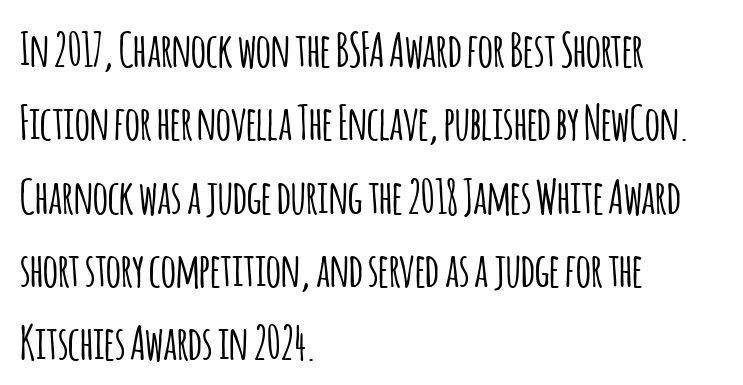
Q: Is the text italic (slanted)? A: No, it is upright.
Q: Is the typeface a serif or a sans-serif typeface? A: Sans-serif.
Q: Is the text underlined? A: No.
Q: How is the paragraph aligned? A: Left-aligned.
Q: Is the spacing between letters normal or unusually wide? A: Normal.
Q: Is the spacing between lines tight, normal or loose? A: Normal.
Q: Width (condensed, normal, or wide)? A: Condensed.
Q: Stroke contrast? A: Low.
Q: x-height? A: Large.
Q: Monospaced? A: No.
